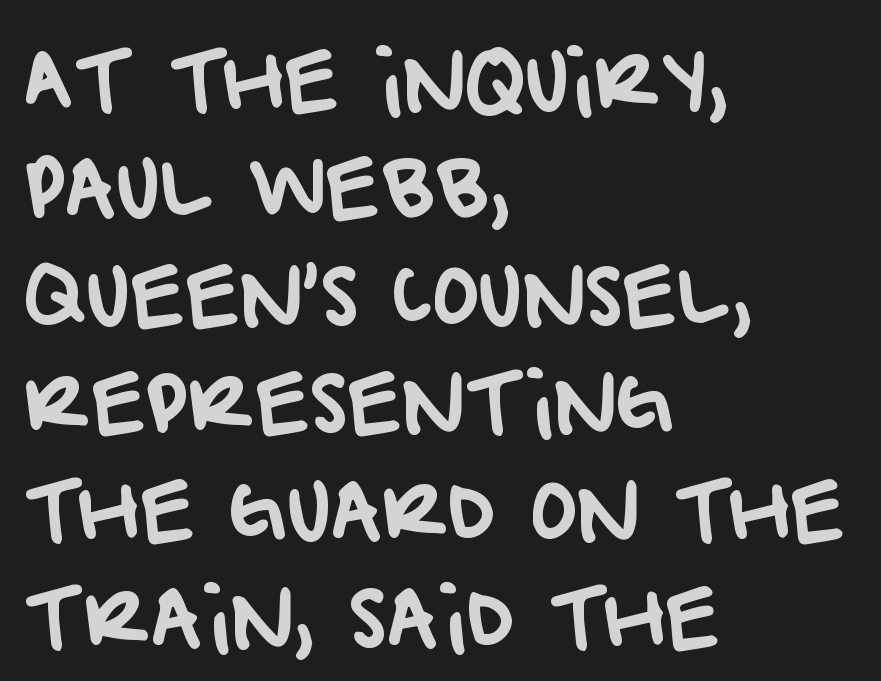
The image shows 79 px sans-serif type; set left-aligned, normal line spacing (1.36x), normal letter spacing, not underlined; low stroke contrast and a large x-height.
